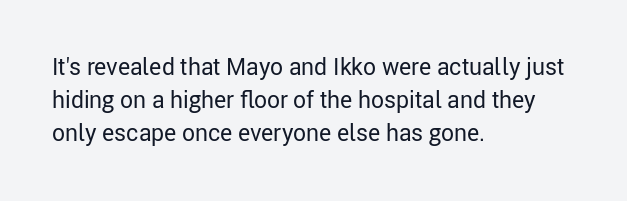
Q: Is the text bold? A: No.
Q: Is the text italic (slanted)? A: No, it is upright.
Q: Is the text underlined? A: No.
Q: How is the paragraph aligned? A: Left-aligned.
Q: Is the spacing between letters normal or unusually wide? A: Normal.
Q: Is the spacing between lines tight, normal or loose? A: Normal.
